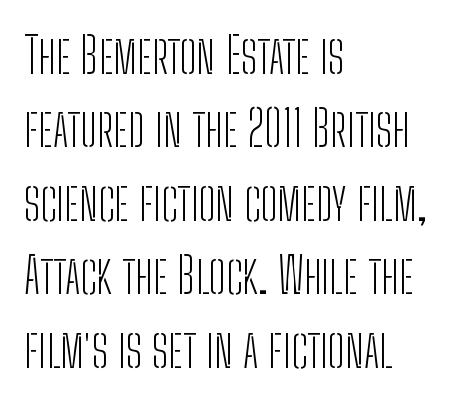
The image shows 50 px light, condensed sans-serif type, upright; set left-aligned, normal line spacing (1.47x), normal letter spacing, not underlined; low stroke contrast and a medium x-height.
